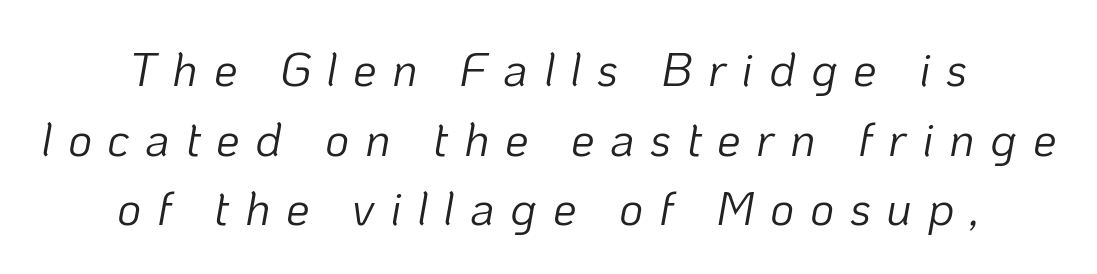
Q: Is the text bold? A: No.
Q: Is the text italic (slanted)? A: Yes, it leans right by about 10 degrees.
Q: Is the text underlined? A: No.
Q: How is the paragraph aligned? A: Centered.
Q: Is the spacing between letters normal or unusually wide? A: Unusually wide.
Q: Is the spacing between lines tight, normal or loose? A: Normal.
Q: Width (condensed, normal, or wide)? A: Normal.
Q: Stroke contrast? A: Low.
Q: x-height? A: Medium.
Q: Monospaced? A: No.
